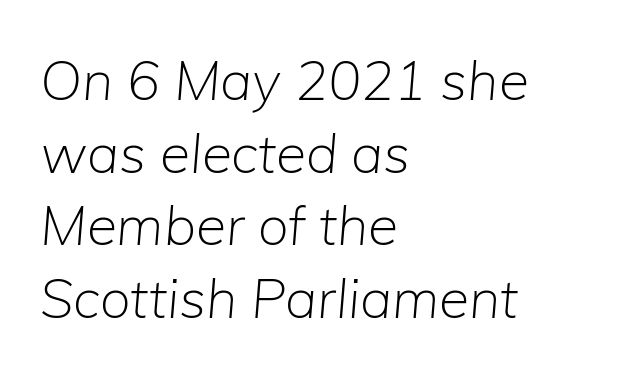
Is the letter spacing exaggerated? No — it looks like the ordinary default. Line beginnings align vertically; line endings do not. Compared with ordinary roman type, these characters are visibly tilted. Stroke thickness stays within the range of a standard reading face or lighter. A typesetter would call this proportional, since set widths differ per character.
